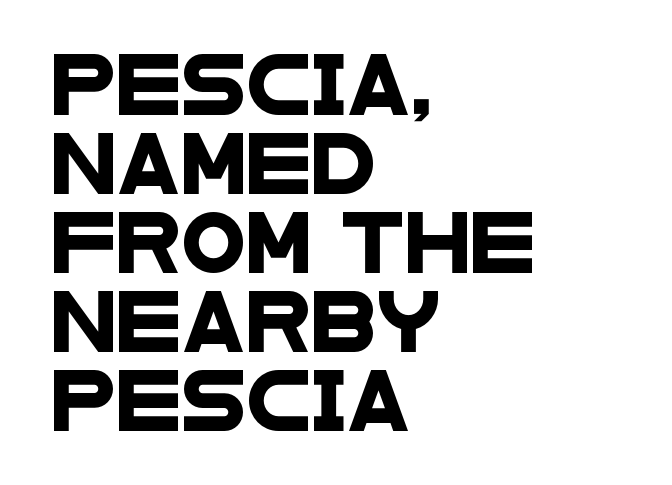
Q: Is the typeface a serif or a sans-serif typeface? A: Sans-serif.
Q: Is the text underlined? A: No.
Q: How is the paragraph aligned? A: Left-aligned.
Q: Is the spacing between letters normal or unusually wide? A: Normal.
Q: Is the spacing between lines tight, normal or loose? A: Normal.
Q: Width (condensed, normal, or wide)? A: Wide.
Q: Stroke contrast? A: Low.
Q: x-height? A: Large.
Q: Monospaced? A: No.
